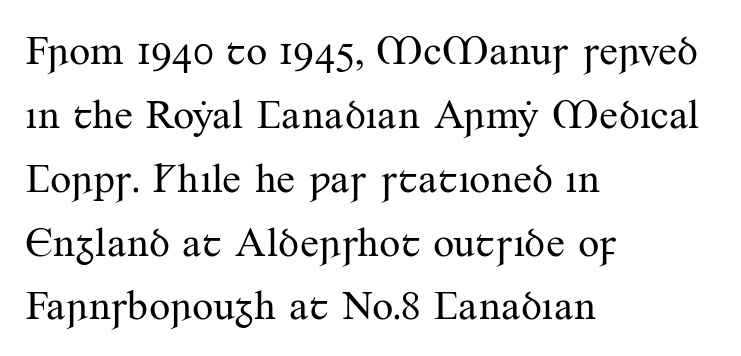
Q: Is the text bold? A: No.
Q: Is the text italic (slanted)? A: No, it is upright.
Q: Is the typeface a serif or a sans-serif typeface? A: Serif.
Q: Is the text underlined? A: No.
Q: How is the paragraph aligned? A: Left-aligned.
Q: Is the spacing between letters normal or unusually wide? A: Normal.
Q: Is the spacing between lines tight, normal or loose? A: Normal.
Q: Width (condensed, normal, or wide)? A: Normal.
Q: Stroke contrast? A: Medium.
Q: x-height? A: Small.
Q: Monospaced? A: No.
